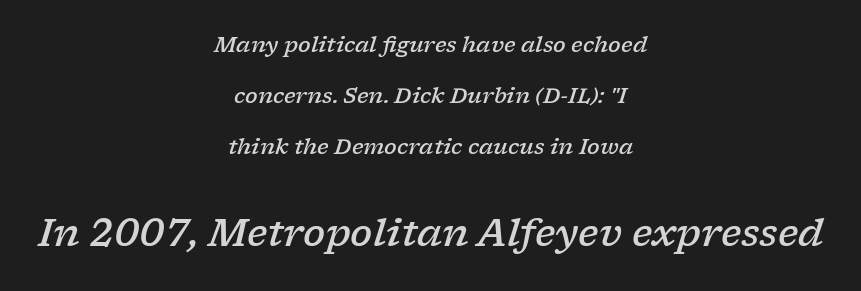
The foot of each line stays bare and open. Think of a printed novel: that variable character pitch is what you see here. Of the two passages, the one underneath uses the larger point size. Italic: yes, the glyphs are oblique.
